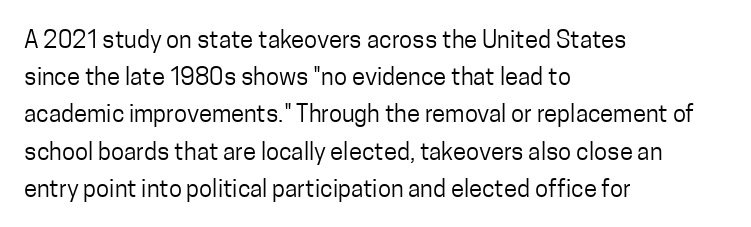
The image shows 24 px text type, upright; set left-aligned, normal line spacing (1.55x), normal letter spacing, not underlined.
